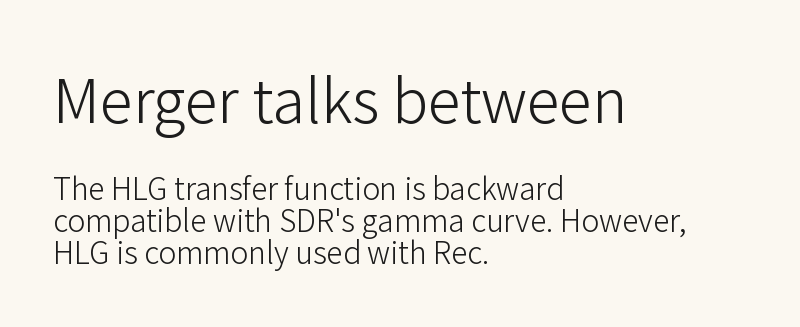
The image shows 60 px light sans-serif type, upright; set left-aligned, tight line spacing (1.07x), normal letter spacing, not underlined; the first (top) block is 2.0x larger; low stroke contrast and a medium x-height.
